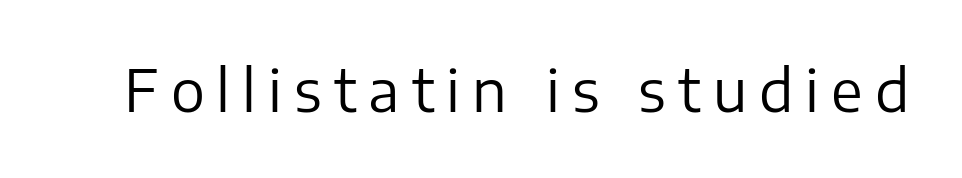
The image shows 57 px regular-weight sans-serif type, upright; set unusually wide letter spacing (+0.21 em), not underlined; low stroke contrast and a medium x-height.
